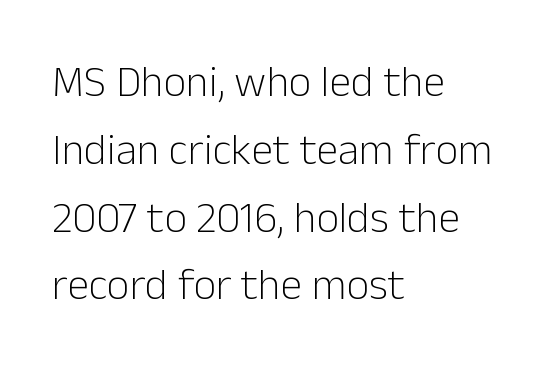
Q: Is the text bold? A: No.
Q: Is the text italic (slanted)? A: No, it is upright.
Q: Is the typeface a serif or a sans-serif typeface? A: Sans-serif.
Q: Is the text underlined? A: No.
Q: How is the paragraph aligned? A: Left-aligned.
Q: Is the spacing between letters normal or unusually wide? A: Normal.
Q: Is the spacing between lines tight, normal or loose? A: Normal.
Q: Width (condensed, normal, or wide)? A: Normal.
Q: Stroke contrast? A: Low.
Q: x-height? A: Medium.
Q: Monospaced? A: No.
